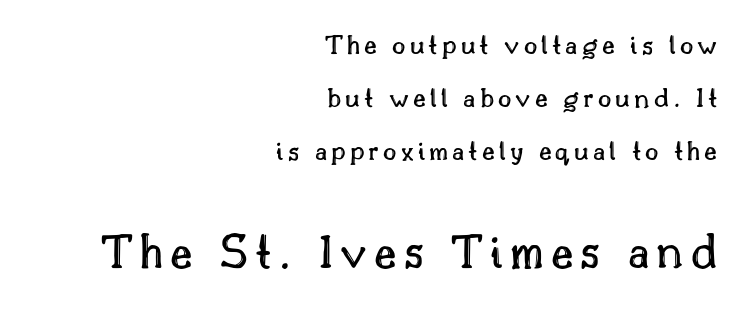
Q: Is the text italic (slanted)? A: No, it is upright.
Q: Is the text underlined? A: No.
Q: How is the paragraph aligned? A: Right-aligned.
Q: Which block of text is set in a larger size, the first (top) or the second (bottom)? A: The second (bottom) one.
Q: Width (condensed, normal, or wide)? A: Normal.
Q: x-height? A: Small.
Q: Monospaced? A: No.
